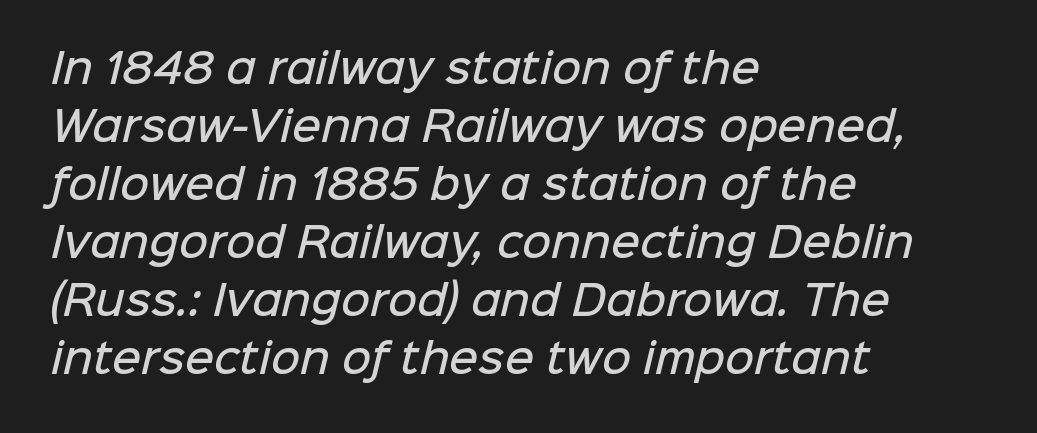
{"serif": "no", "bold": "semi", "weight": "semibold", "width": "normal", "stroke_contrast": "low", "x_height": "medium", "monospaced": "no", "underline": "no", "align": "left", "line_spacing": "normal", "line_spacing_ratio": 1.45, "letter_spacing": "normal", "letter_spacing_em": 0.0, "glyph_px": 40}
